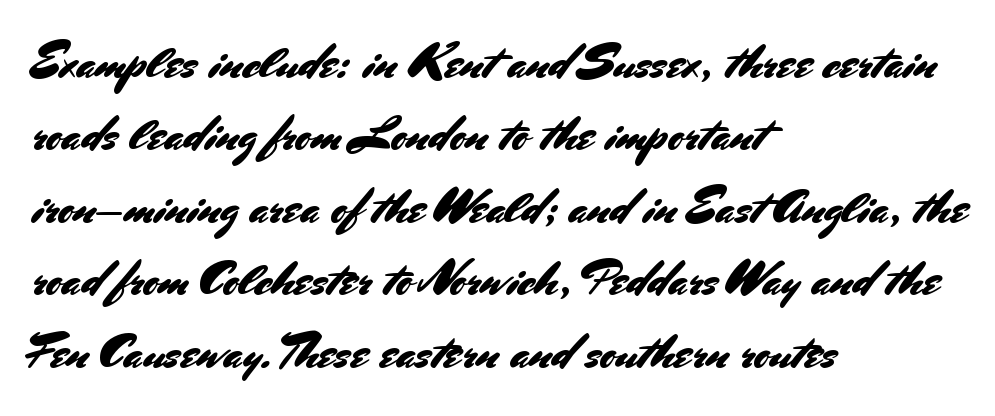
{"serif": "no", "width": "normal", "stroke_contrast": "medium", "x_height": "small", "monospaced": "no", "underline": "no", "align": "left", "line_spacing": "normal", "line_spacing_ratio": 1.51, "letter_spacing": "normal", "letter_spacing_em": 0.0, "glyph_px": 48}
